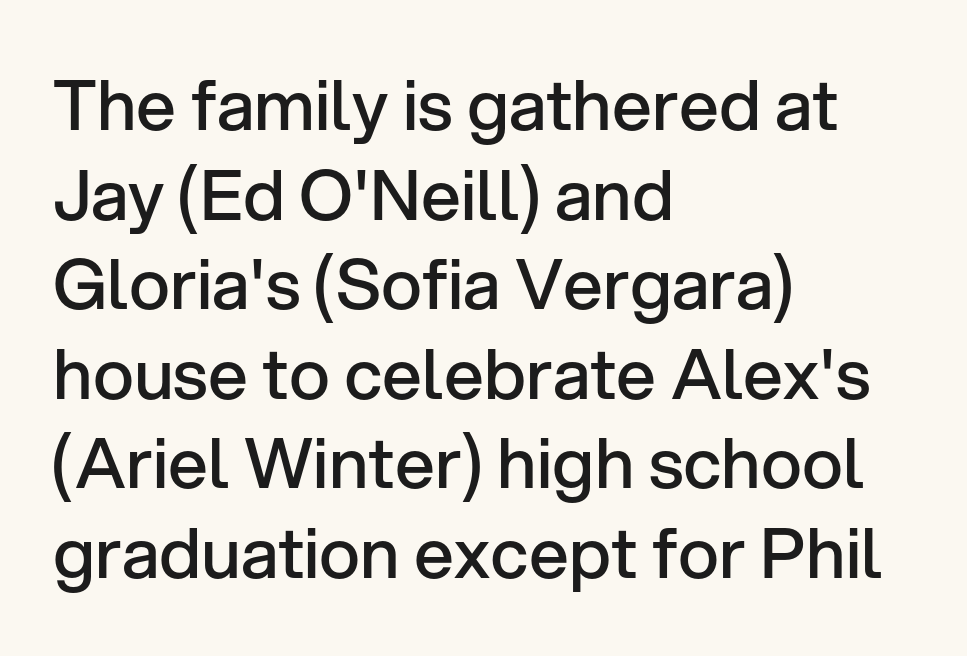
Q: Is the text bold? A: Semi-bold.
Q: Is the text italic (slanted)? A: No, it is upright.
Q: Is the typeface a serif or a sans-serif typeface? A: Sans-serif.
Q: Is the text underlined? A: No.
Q: How is the paragraph aligned? A: Left-aligned.
Q: Is the spacing between letters normal or unusually wide? A: Normal.
Q: Is the spacing between lines tight, normal or loose? A: Normal.
Q: Width (condensed, normal, or wide)? A: Normal.
Q: Stroke contrast? A: Low.
Q: x-height? A: Medium.
Q: Monospaced? A: No.
